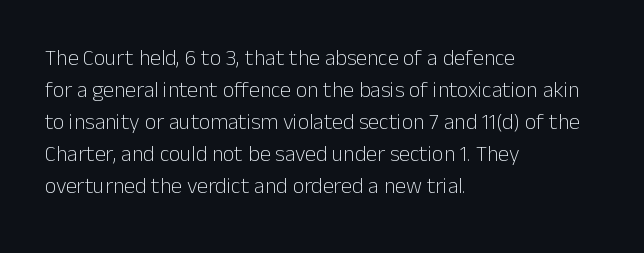
Q: Is the text bold? A: No.
Q: Is the text italic (slanted)? A: No, it is upright.
Q: Is the text underlined? A: No.
Q: How is the paragraph aligned? A: Left-aligned.
Q: Is the spacing between letters normal or unusually wide? A: Normal.
Q: Is the spacing between lines tight, normal or loose? A: Normal.
